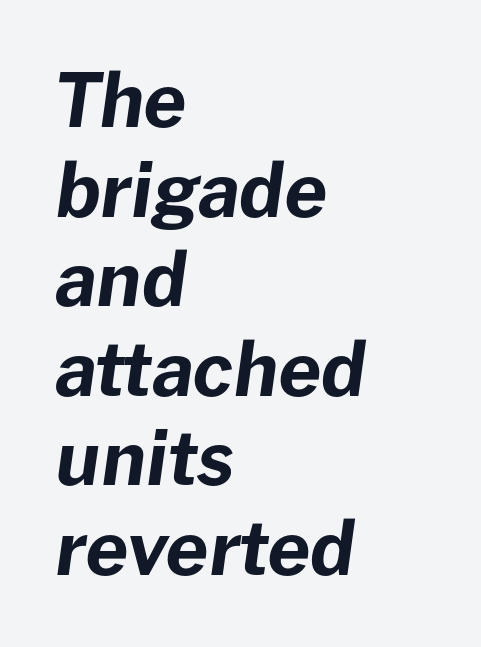
The image shows 74 px bold type, italic (leaning right); set left-aligned, line spacing 1.21x, normal letter spacing, not underlined; low stroke contrast and a medium x-height.
